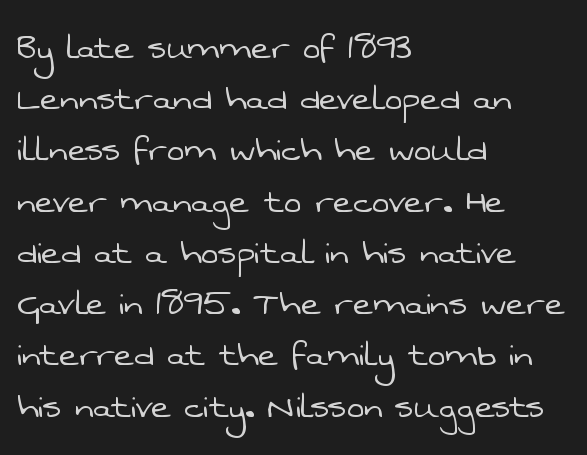
{"serif": "no", "bold": "no", "weight": "light", "width": "normal", "stroke_contrast": "low", "x_height": "medium", "monospaced": "no", "underline": "no", "align": "left", "line_spacing_ratio": 1.22, "letter_spacing": "normal", "letter_spacing_em": 0.0, "glyph_px": 42}
